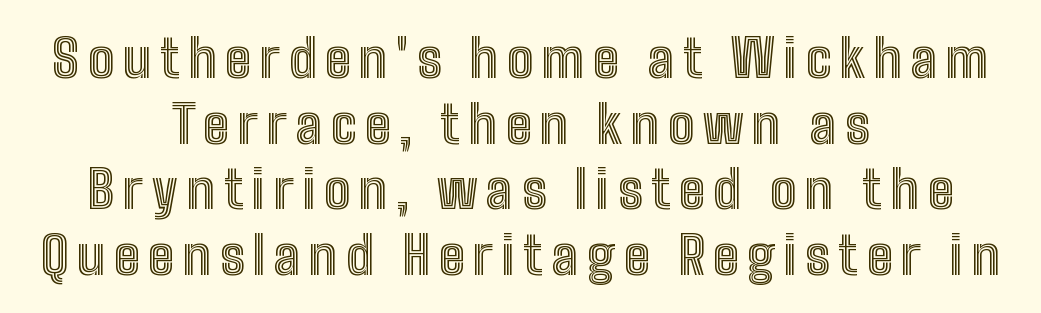
A student would call this center alignment; a typographer would say set centered. The passage shown is not underscored anywhere. The passage shown is typed in a proportional face where columns would drift. Rendered with straight, roman letterforms.
